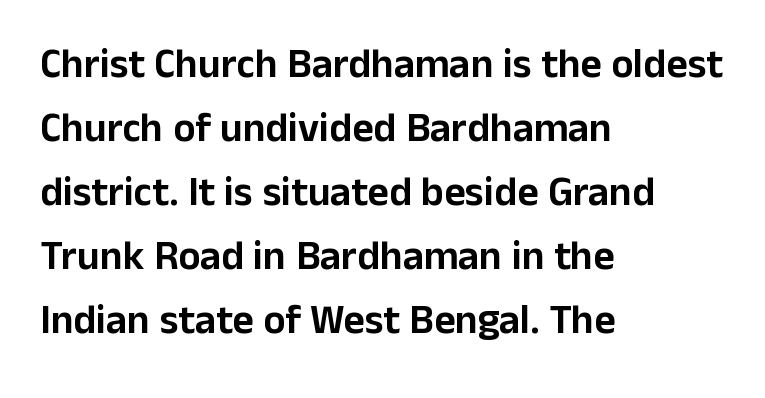
Horizontal alignment here is leftward, the default for most running prose. Letterform terminals end flat and unadorned throughout the passage. Students, observe: this is what conventionally led text looks like. Spacing verdict: proportional, widths tailored to each character. Short note: letters normally spaced. Type without underlining.
